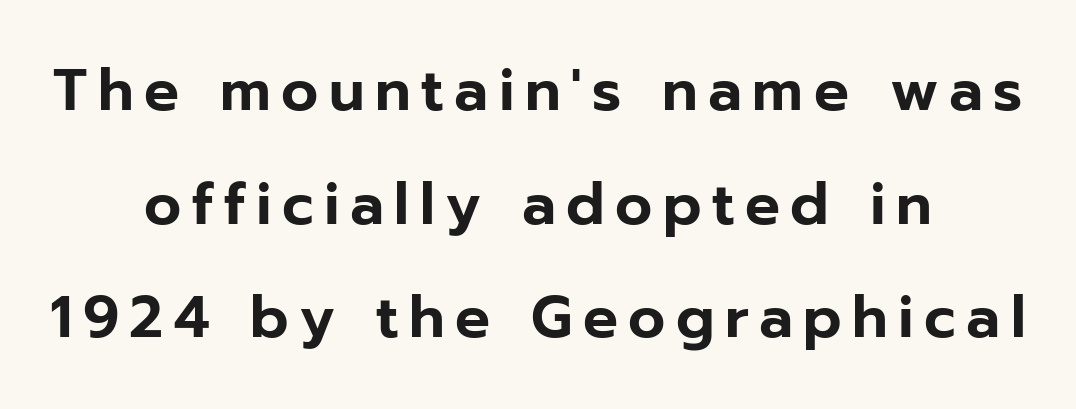
{"serif": "no", "italic": "no", "width": "normal", "stroke_contrast": "low", "x_height": "medium", "monospaced": "no", "underline": "no", "align": "center", "line_spacing": "loose", "line_spacing_ratio": 1.96, "glyph_px": 58}
